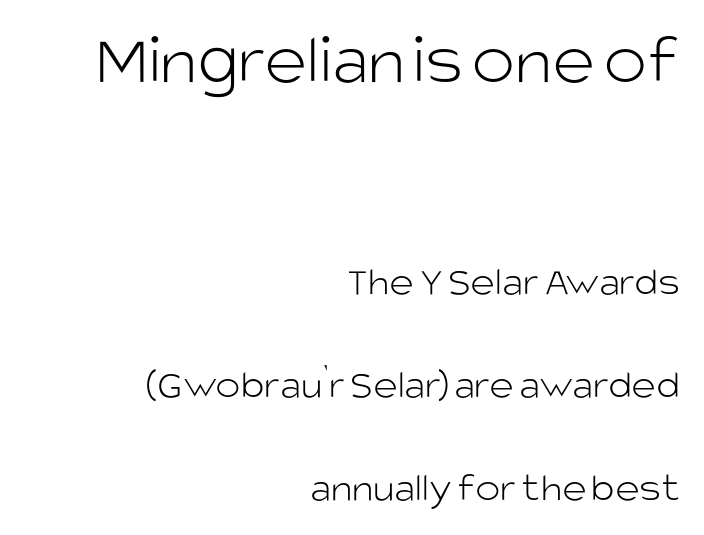
Q: Is the text bold? A: No.
Q: Is the text italic (slanted)? A: No, it is upright.
Q: Is the typeface a serif or a sans-serif typeface? A: Sans-serif.
Q: Is the text underlined? A: No.
Q: How is the paragraph aligned? A: Right-aligned.
Q: Is the spacing between letters normal or unusually wide? A: Normal.
Q: Is the spacing between lines tight, normal or loose? A: Loose.
Q: Which block of text is set in a larger size, the first (top) or the second (bottom)? A: The first (top) one.
Q: Width (condensed, normal, or wide)? A: Normal.
Q: Stroke contrast? A: Low.
Q: x-height? A: Large.
Q: Monospaced? A: No.
